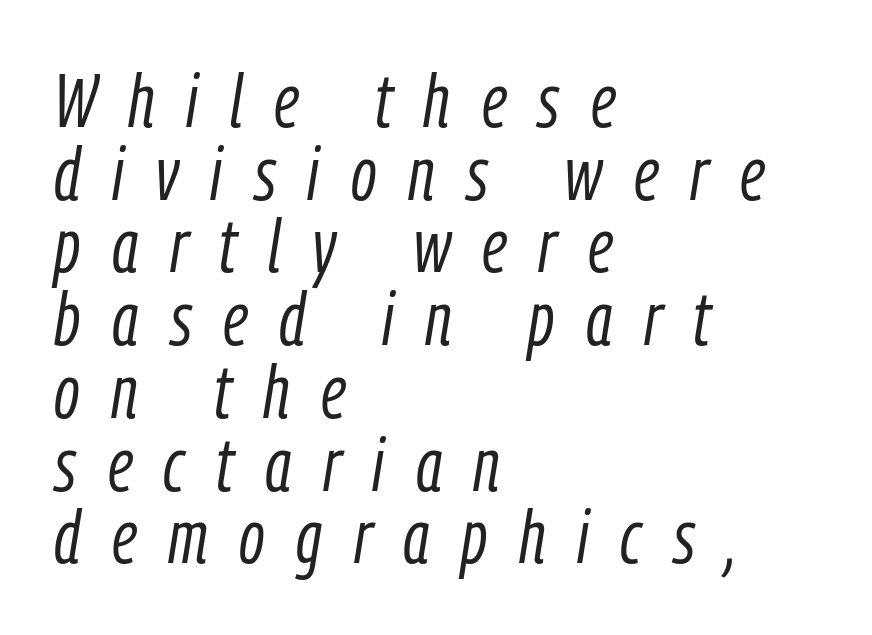
The image shows 75 px light, condensed type, italic (leaning right); set left-aligned, tight line spacing (0.97x), unusually wide letter spacing (+0.42 em), not underlined; low stroke contrast and a medium x-height.
